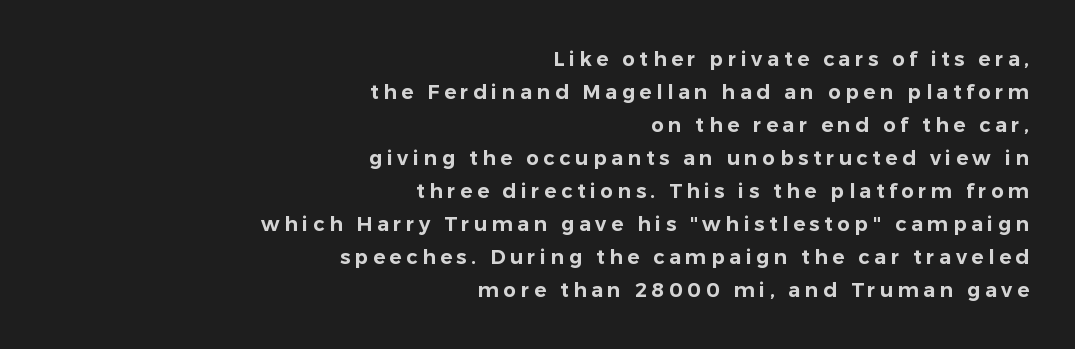
The image shows 20 px text type, upright; set right-aligned, normal line spacing (1.65x), unusually wide letter spacing (+0.23 em), not underlined.
